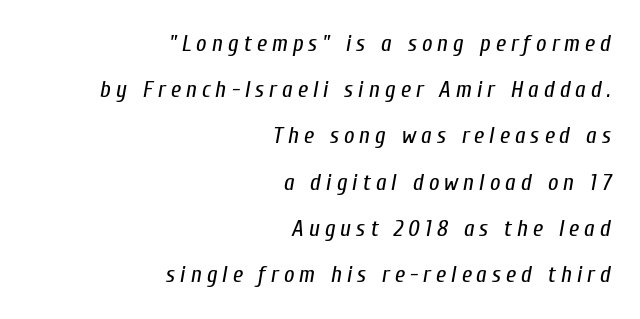
{"italic": "yes", "lean": "right", "slant_degrees": 10, "bold": "no", "underline": "no", "align": "right", "line_spacing": "loose", "line_spacing_ratio": 2.01, "letter_spacing": "wide", "letter_spacing_em": 0.22, "glyph_px": 23}
